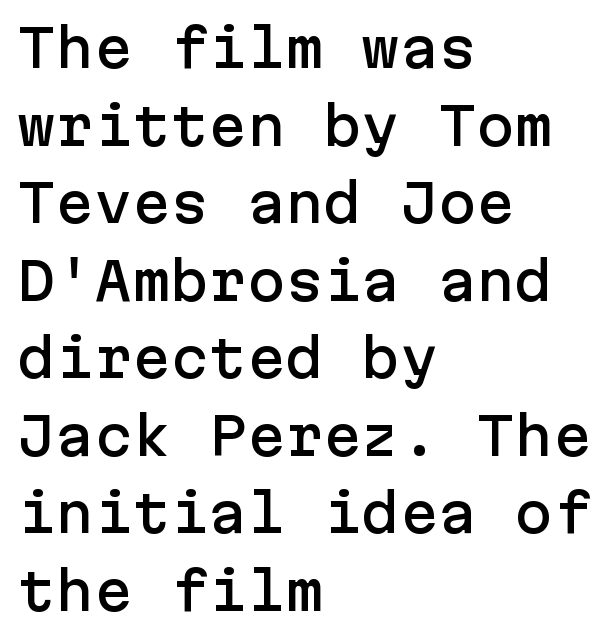
Q: Is the text italic (slanted)? A: No, it is upright.
Q: Is the typeface a serif or a sans-serif typeface? A: Sans-serif.
Q: Is the text underlined? A: No.
Q: How is the paragraph aligned? A: Left-aligned.
Q: Is the spacing between letters normal or unusually wide? A: Normal.
Q: Is the spacing between lines tight, normal or loose? A: Normal.
Q: Width (condensed, normal, or wide)? A: Normal.
Q: Stroke contrast? A: Low.
Q: x-height? A: Medium.
